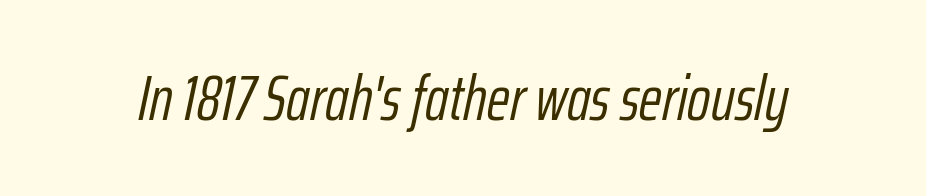
{"italic": "yes", "lean": "right", "slant_degrees": 12, "bold": "no", "weight": "light", "width": "condensed", "stroke_contrast": "low", "x_height": "medium", "monospaced": "no", "underline": "no", "letter_spacing": "normal", "letter_spacing_em": 0.0, "glyph_px": 63}
